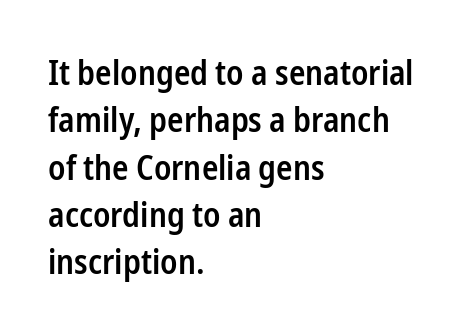
Q: Is the text bold? A: Semi-bold.
Q: Is the text italic (slanted)? A: No, it is upright.
Q: Is the typeface a serif or a sans-serif typeface? A: Sans-serif.
Q: Is the text underlined? A: No.
Q: How is the paragraph aligned? A: Left-aligned.
Q: Is the spacing between letters normal or unusually wide? A: Normal.
Q: Is the spacing between lines tight, normal or loose? A: Normal.
Q: Width (condensed, normal, or wide)? A: Condensed.
Q: Stroke contrast? A: Low.
Q: x-height? A: Medium.
Q: Monospaced? A: No.
